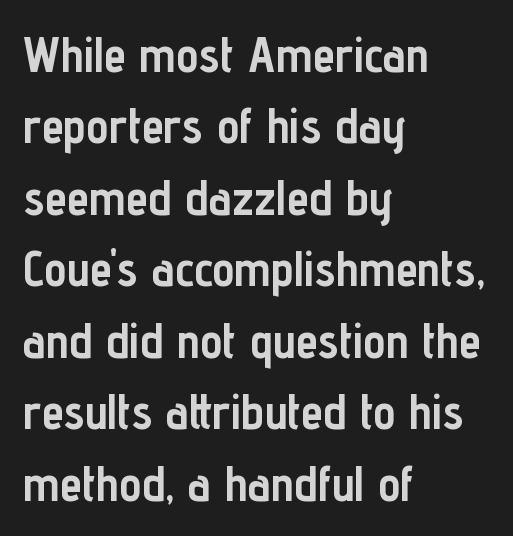
{"serif": "no", "italic": "no", "bold": "yes", "weight": "semibold", "width": "condensed", "stroke_contrast": "low", "x_height": "medium", "monospaced": "no", "underline": "no", "align": "left", "line_spacing": "normal", "line_spacing_ratio": 1.43, "letter_spacing": "normal", "letter_spacing_em": 0.0, "glyph_px": 50}
